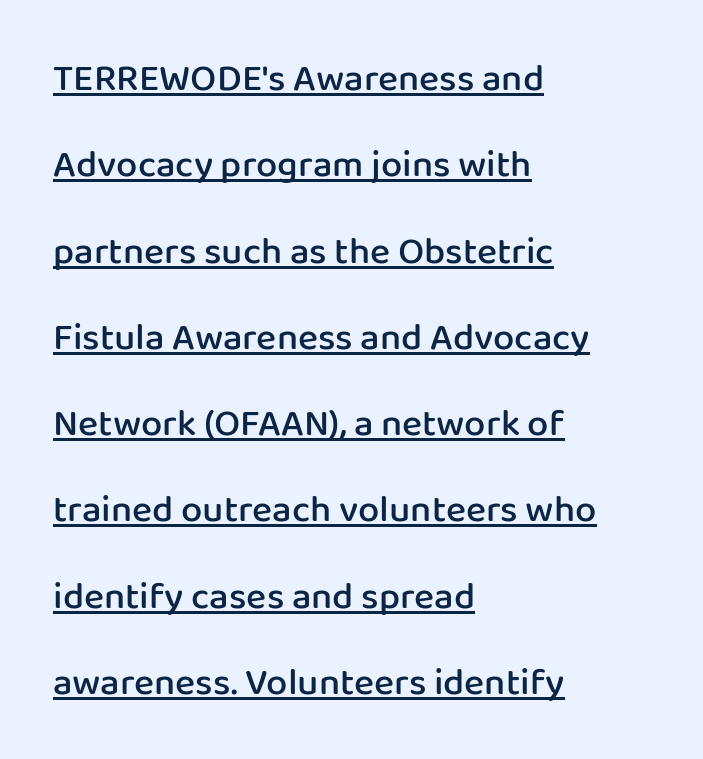
Proportional: the letters do not fall into vertical columns. Has an underline been added? It has. Italic: no, the glyphs are upright roman. This rendering uses left alignment, leaving the right contour irregular. A great deal of white space separates one row of letters from the next. Bold? Not quite — semibold, heavier than regular but stopping short.
